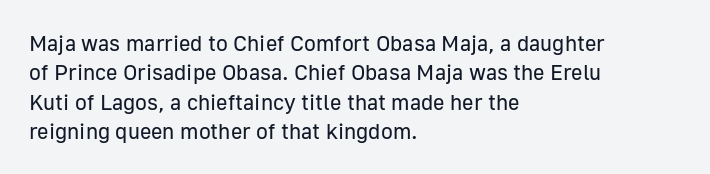
The image shows 22 px text type, upright; set left-aligned, normal line spacing (1.34x), normal letter spacing, not underlined.
